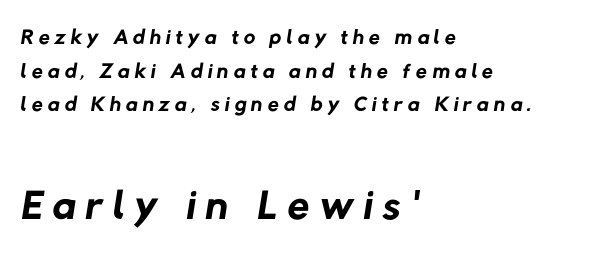
The letterforms sit at book weight or below. Each line starts at the same left margin while the right side varies. You could not count columns in this text — the font is proportionally spaced. This is sans-serif lettering, the kind often seen on screens and signage. Letters rest on an invisible, unmarked baseline.
